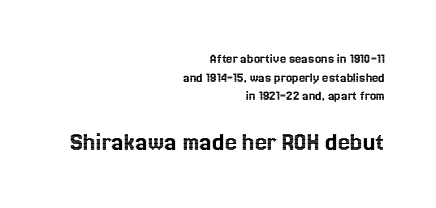
{"italic": "no", "underline": "no", "align": "right", "line_spacing": "normal", "line_spacing_ratio": 1.33, "letter_spacing": "normal", "letter_spacing_em": 0.0, "larger_block": "second", "size_ratio": 1.93, "glyph_px": 27}
